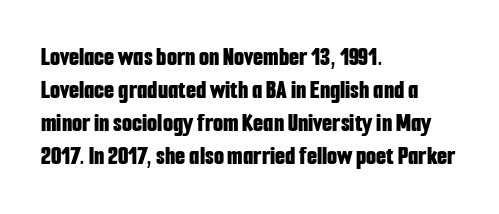
The image shows 26 px bold type, upright; set left-aligned, normal line spacing (1.27x), normal letter spacing, not underlined.
